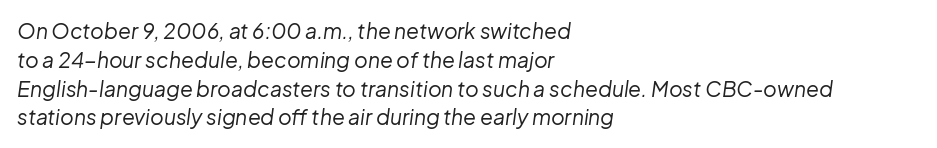
The passage shown stacks its lines at a standard gap. Compared with typical body copy, the letter spacing here is the same. Beneath every word, the page is bare. On a weight scale, this lands at 450 or below. The rag falls on the right side of this text block.
